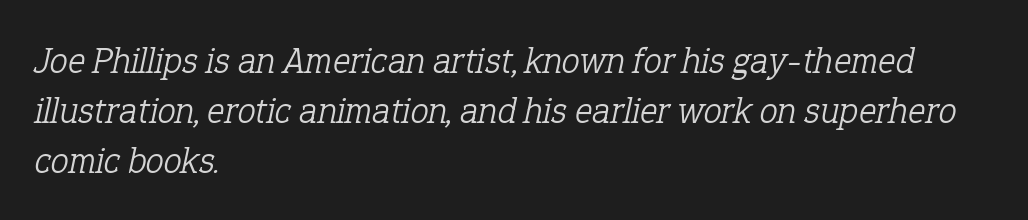
Is the stroke heavy? The answer is a plain regular-or-lighter. Line spacing here is normal. Font category for this specimen: serif. The ragged edge is on the right, which tells us the setting is flush left. This sample uses plain, unmodified letter spacing.
